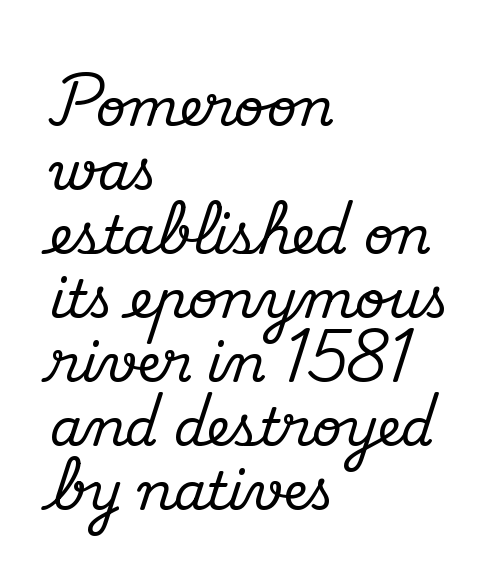
Q: Is the text italic (slanted)? A: Yes.
Q: Is the typeface a serif or a sans-serif typeface? A: Serif.
Q: Is the text underlined? A: No.
Q: How is the paragraph aligned? A: Left-aligned.
Q: Is the spacing between letters normal or unusually wide? A: Normal.
Q: Width (condensed, normal, or wide)? A: Normal.
Q: Stroke contrast? A: Medium.
Q: x-height? A: Small.
Q: Monospaced? A: No.
